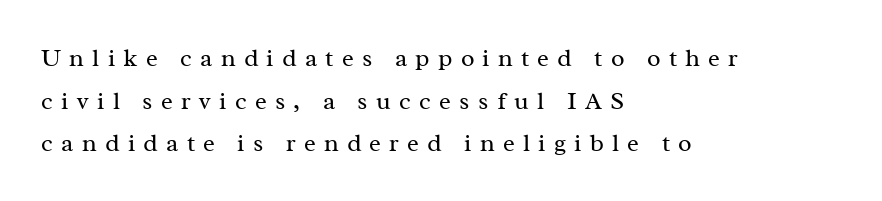
Nothing heavy about these letters — not bold at all. Check the space under the baseline: it is left empty. Does the lettering tilt? It doesn't — this is upright. These lines stack with their left ends in a neat column. You could only call the tracking loose — the letters float apart.
